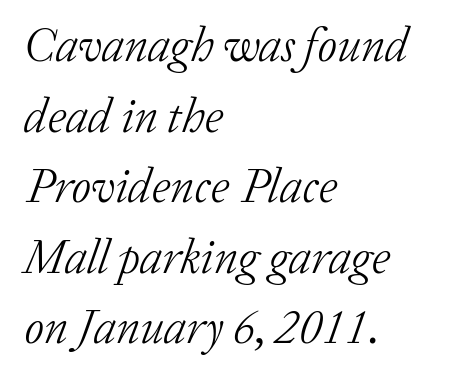
Typographically, this falls in the serif category. The rendering keeps characters at their native spacing. The whole block is typeset with a tilt. Each line starts at the same left margin while the right side varies. The foot of each line stays bare and open.
